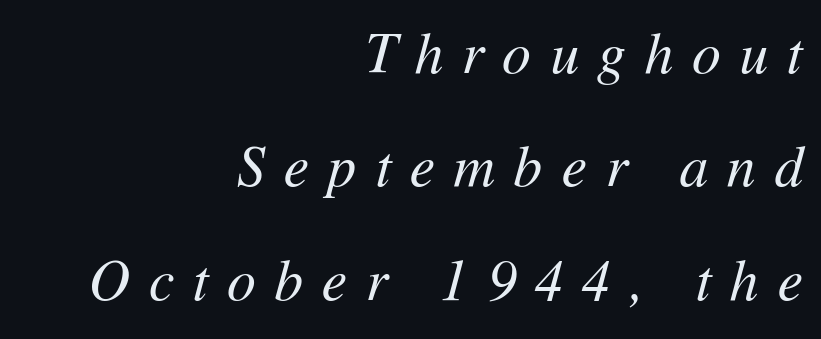
Clear beneath every line of the passage. Does extra space separate the letters? Yes, quite a lot of it. The weight would be labelled regular, book, light, or lighter still. In terms of posture, this sample is oblique. The setting favours the right margin, as signatures and pull-quotes sometimes do.
